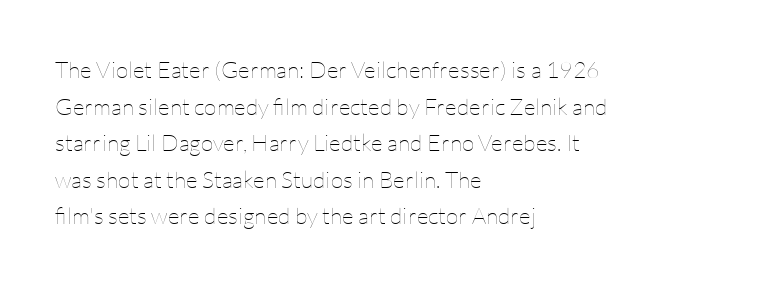
Notice how descenders clear the ascenders below comfortably — that's standard leading. Heft: none added — not bold. Posture: upright roman. The tracking reads as untouched default to a designer's eye. If you drew a ruler down the left edge, every line would touch it.
